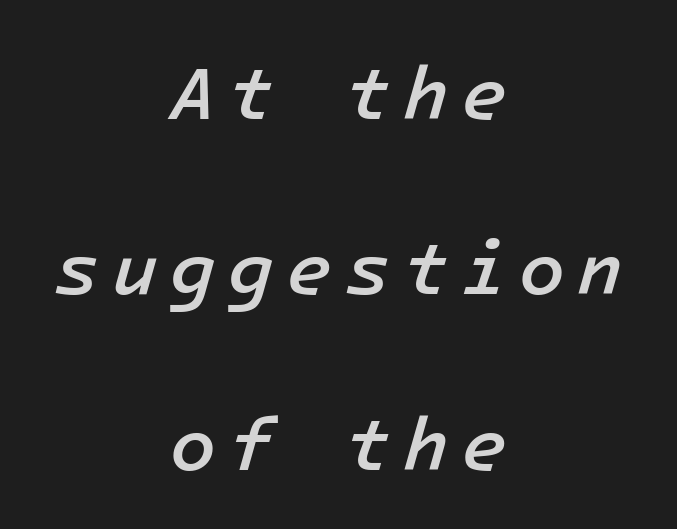
Q: Is the text bold? A: Semi-bold.
Q: Is the text italic (slanted)? A: Yes, it leans right by about 16 degrees.
Q: Is the text underlined? A: No.
Q: How is the paragraph aligned? A: Centered.
Q: Is the spacing between lines tight, normal or loose? A: Loose.
Q: Width (condensed, normal, or wide)? A: Normal.
Q: Stroke contrast? A: Low.
Q: x-height? A: Medium.
